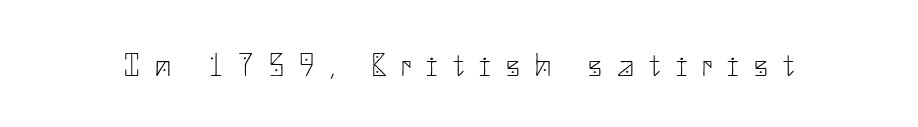
Q: Is the text bold? A: No.
Q: Is the text italic (slanted)? A: No, it is upright.
Q: Is the typeface a serif or a sans-serif typeface? A: Sans-serif.
Q: Is the text underlined? A: No.
Q: Is the spacing between letters normal or unusually wide? A: Unusually wide.
Q: Width (condensed, normal, or wide)? A: Normal.
Q: Stroke contrast? A: Low.
Q: x-height? A: Small.
